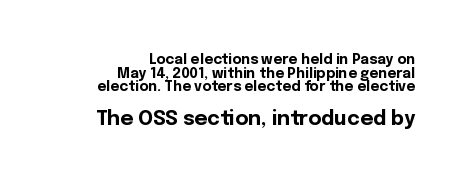
Posture: vertical. You could barely slide anything between these rows. Descender tails drop into unmarked territory. Thick stems and heavy bowls — unmistakably bold.
